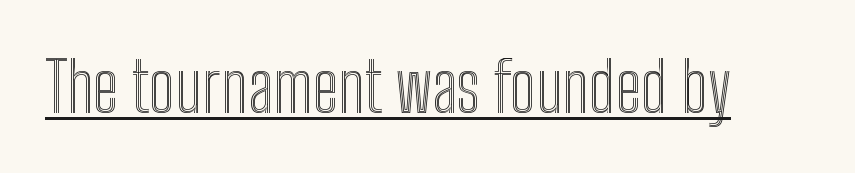
Students, note that the glyphs here touch the page at normal intervals. These lines are rendered in a variable-pitch font. Emphasis is given by a line drawn under the lettering. Vertical strokes here are truly vertical.
